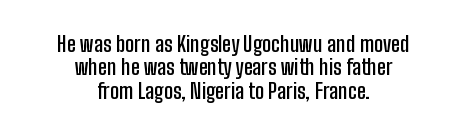
In terms of letterspacing, this is plain default setting. Posture: vertical. The paragraph shown floats in the horizontal middle. I'd describe the lettering as semibold — firm but not a full bold.
